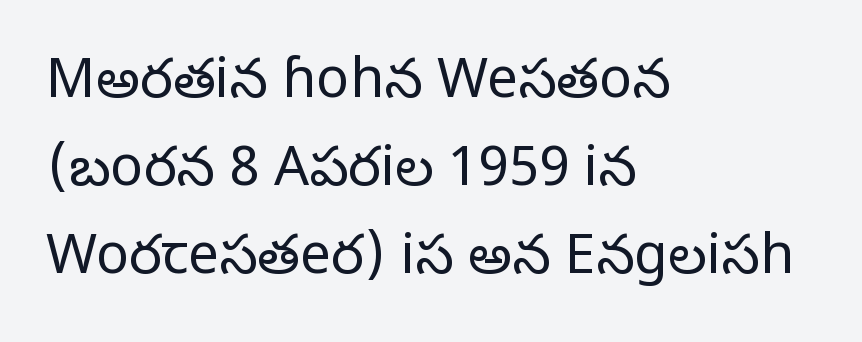
Q: Is the text bold? A: No.
Q: Is the text italic (slanted)? A: No, it is upright.
Q: Is the typeface a serif or a sans-serif typeface? A: Serif.
Q: Is the text underlined? A: No.
Q: How is the paragraph aligned? A: Left-aligned.
Q: Is the spacing between letters normal or unusually wide? A: Normal.
Q: Is the spacing between lines tight, normal or loose? A: Normal.
Q: Width (condensed, normal, or wide)? A: Normal.
Q: Stroke contrast? A: Low.
Q: x-height? A: Large.
Q: Monospaced? A: No.
